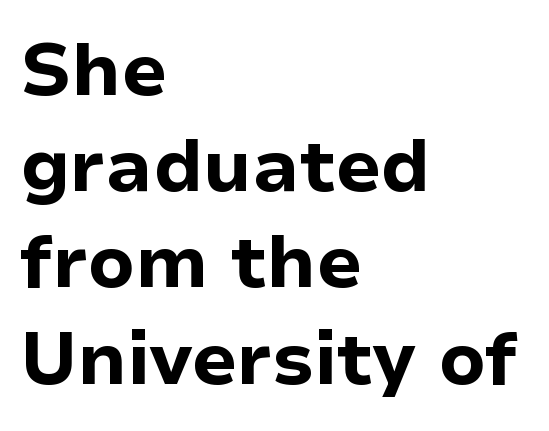
{"serif": "no", "italic": "no", "bold": "yes", "weight": "bold", "width": "normal", "stroke_contrast": "low", "x_height": "medium", "monospaced": "no", "underline": "no", "align": "left", "line_spacing": "normal", "line_spacing_ratio": 1.3, "letter_spacing": "normal", "letter_spacing_em": 0.0, "glyph_px": 74}
